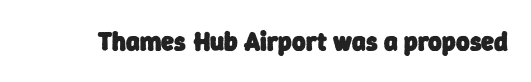
{"bold": "yes", "underline": "no", "letter_spacing": "normal", "letter_spacing_em": 0.0, "glyph_px": 26}
